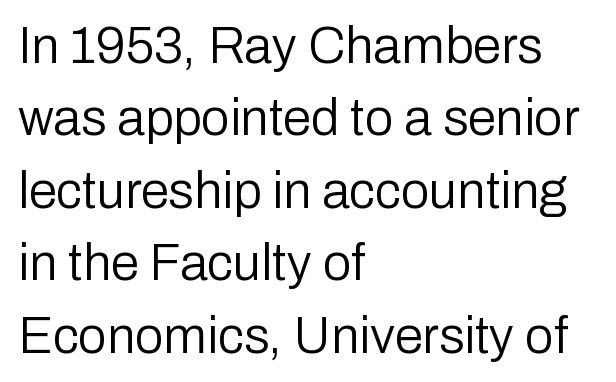
The image shows 51 px regular-weight sans-serif type, upright; set left-aligned, normal line spacing (1.42x), normal letter spacing, not underlined; low stroke contrast and a medium x-height.
